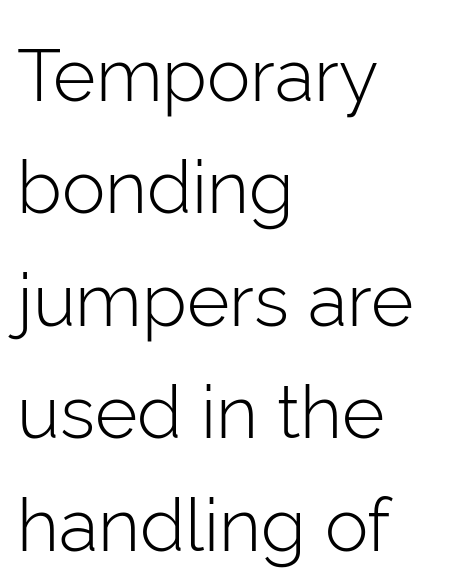
Q: Is the text bold? A: No.
Q: Is the text italic (slanted)? A: No, it is upright.
Q: Is the typeface a serif or a sans-serif typeface? A: Sans-serif.
Q: Is the text underlined? A: No.
Q: How is the paragraph aligned? A: Left-aligned.
Q: Is the spacing between letters normal or unusually wide? A: Normal.
Q: Is the spacing between lines tight, normal or loose? A: Normal.
Q: Width (condensed, normal, or wide)? A: Normal.
Q: Stroke contrast? A: Low.
Q: x-height? A: Medium.
Q: Monospaced? A: No.
